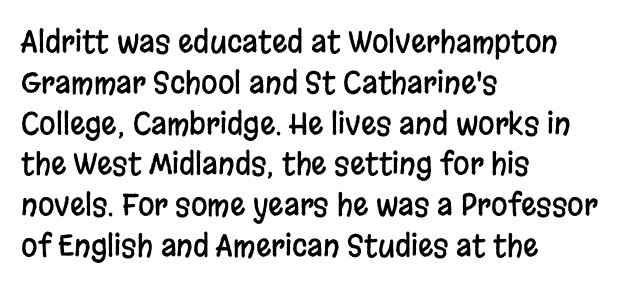
{"serif": "no", "italic": "no", "width": "condensed", "stroke_contrast": "low", "x_height": "large", "monospaced": "no", "underline": "no", "align": "left", "line_spacing": "normal", "line_spacing_ratio": 1.36, "letter_spacing": "normal", "letter_spacing_em": 0.0, "glyph_px": 30}
